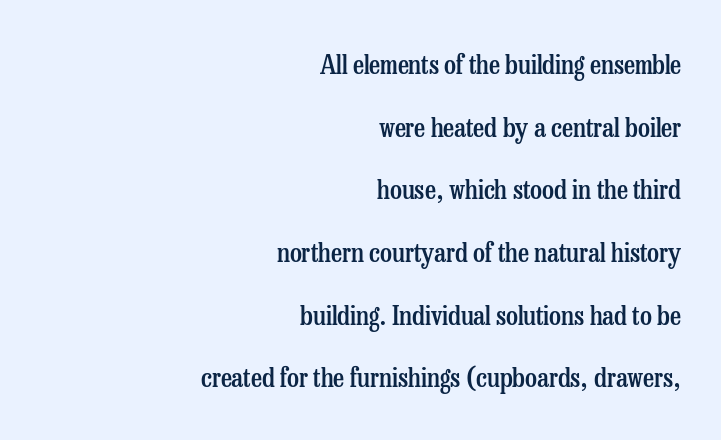
Q: Is the text bold? A: Semi-bold.
Q: Is the text italic (slanted)? A: No, it is upright.
Q: Is the text underlined? A: No.
Q: How is the paragraph aligned? A: Right-aligned.
Q: Is the spacing between letters normal or unusually wide? A: Normal.
Q: Is the spacing between lines tight, normal or loose? A: Loose.
